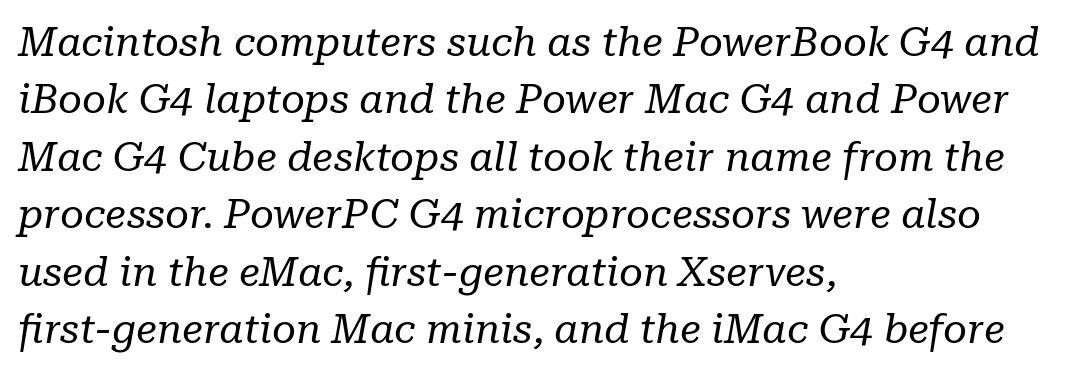
The image shows 41 px regular-weight serif type, italic (leaning right); set left-aligned, normal line spacing (1.4x), normal letter spacing, not underlined; low stroke contrast and a medium x-height.
